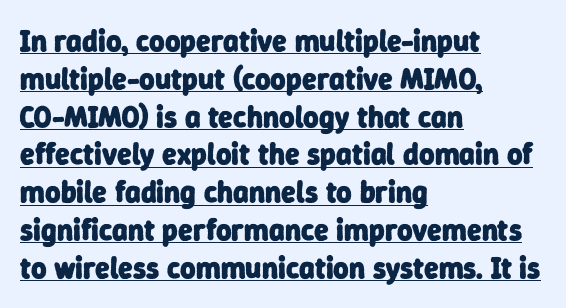
Q: Is the text bold? A: Yes.
Q: Is the typeface a serif or a sans-serif typeface? A: Sans-serif.
Q: Is the text underlined? A: Yes.
Q: How is the paragraph aligned? A: Left-aligned.
Q: Is the spacing between letters normal or unusually wide? A: Normal.
Q: Is the spacing between lines tight, normal or loose? A: Normal.
Q: Width (condensed, normal, or wide)? A: Normal.
Q: Stroke contrast? A: Low.
Q: x-height? A: Medium.
Q: Monospaced? A: No.
